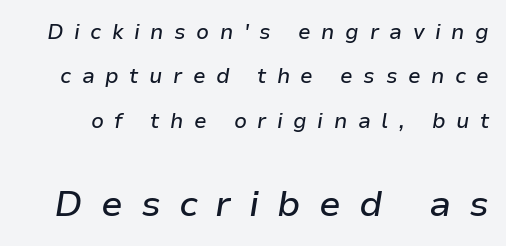
{"italic": "yes", "lean": "right", "slant_degrees": 9, "width": "normal", "stroke_contrast": "low", "x_height": "medium", "monospaced": "no", "underline": "no", "line_spacing": "loose", "line_spacing_ratio": 2.11, "letter_spacing": "wide", "letter_spacing_em": 0.5, "larger_block": "second", "size_ratio": 1.71, "glyph_px": 36}
